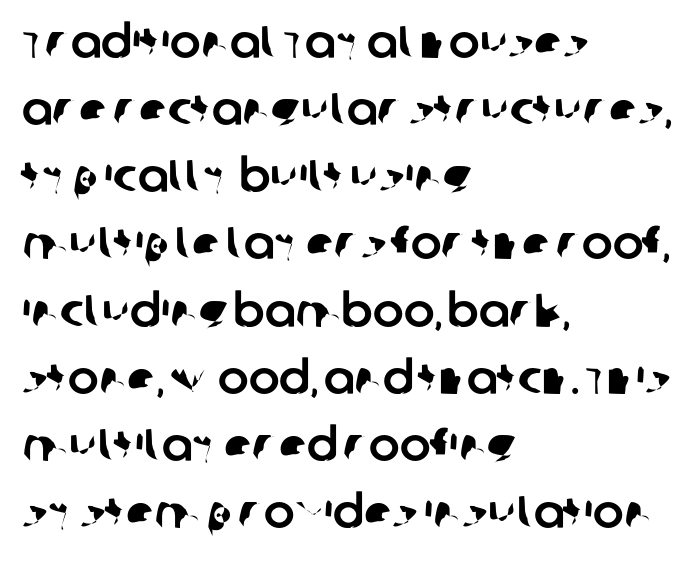
{"serif": "no", "width": "normal", "stroke_contrast": "low", "x_height": "large", "monospaced": "no", "underline": "no", "align": "left", "line_spacing": "normal", "line_spacing_ratio": 1.46, "letter_spacing": "normal", "letter_spacing_em": 0.0, "glyph_px": 46}
